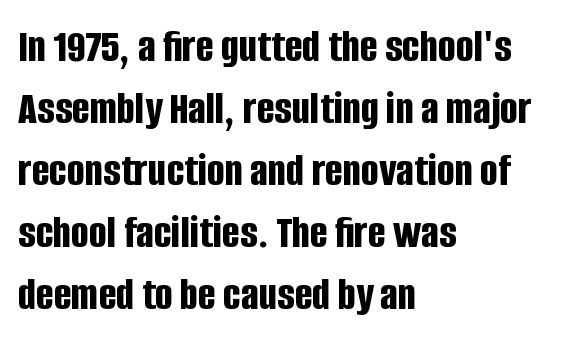
Q: Is the text bold? A: Yes.
Q: Is the text italic (slanted)? A: No, it is upright.
Q: Is the typeface a serif or a sans-serif typeface? A: Sans-serif.
Q: Is the text underlined? A: No.
Q: How is the paragraph aligned? A: Left-aligned.
Q: Is the spacing between letters normal or unusually wide? A: Normal.
Q: Is the spacing between lines tight, normal or loose? A: Normal.
Q: Width (condensed, normal, or wide)? A: Condensed.
Q: Stroke contrast? A: Low.
Q: x-height? A: Large.
Q: Monospaced? A: No.
